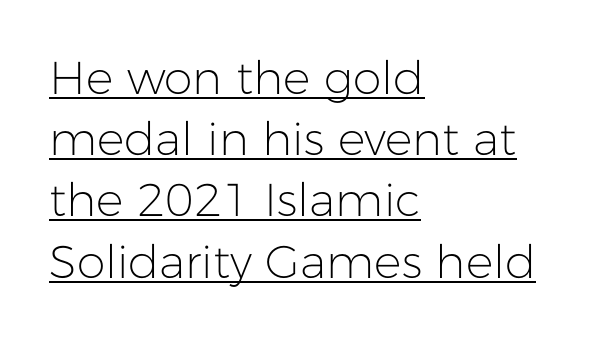
{"serif": "no", "italic": "no", "bold": "no", "weight": "light", "width": "normal", "stroke_contrast": "low", "x_height": "medium", "monospaced": "no", "underline": "yes", "align": "left", "line_spacing": "normal", "line_spacing_ratio": 1.33, "letter_spacing": "normal", "letter_spacing_em": 0.0, "glyph_px": 46}
